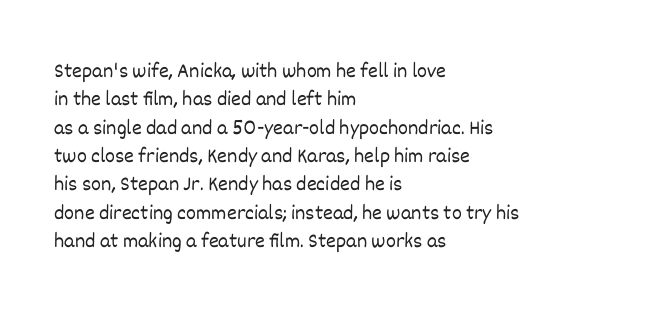
{"italic": "no", "bold": "no", "underline": "no", "align": "left", "line_spacing": "normal", "line_spacing_ratio": 1.35, "letter_spacing": "normal", "letter_spacing_em": 0.0, "glyph_px": 21}
